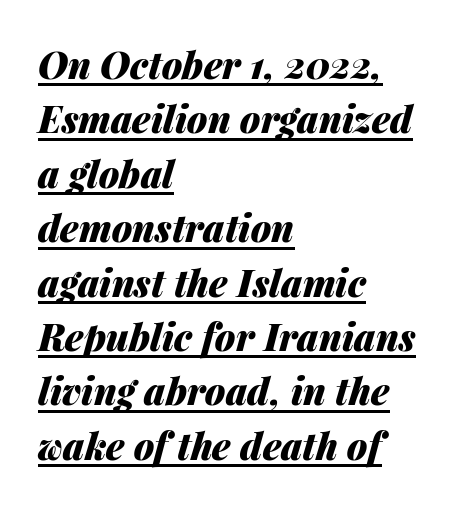
Q: Is the text bold? A: Yes.
Q: Is the text italic (slanted)? A: Yes, it leans right by about 14 degrees.
Q: Is the text underlined? A: Yes.
Q: How is the paragraph aligned? A: Left-aligned.
Q: Is the spacing between letters normal or unusually wide? A: Normal.
Q: Is the spacing between lines tight, normal or loose? A: Normal.
Q: Width (condensed, normal, or wide)? A: Normal.
Q: Stroke contrast? A: Medium.
Q: x-height? A: Medium.
Q: Monospaced? A: No.
